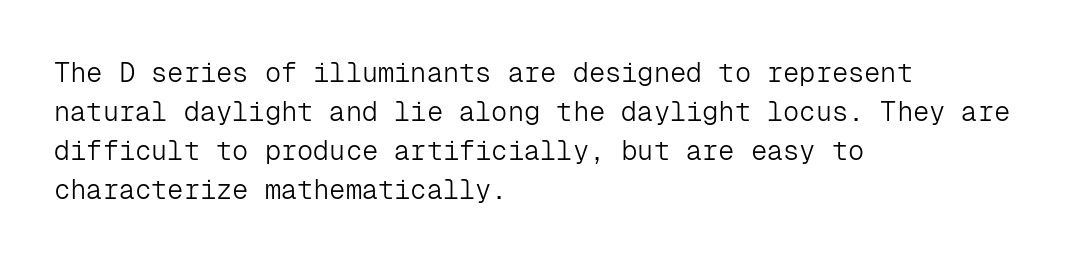
Q: Is the text bold? A: No.
Q: Is the text italic (slanted)? A: No, it is upright.
Q: Is the text underlined? A: No.
Q: How is the paragraph aligned? A: Left-aligned.
Q: Is the spacing between letters normal or unusually wide? A: Normal.
Q: Is the spacing between lines tight, normal or loose? A: Normal.
